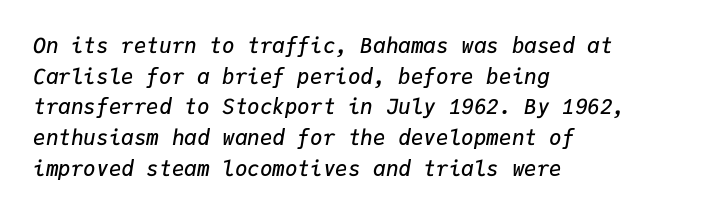
Layout note: lines flush left. The font is running at a semibold setting, under full bold. Interline gaps are of average width in this sample. Short note: letters normally spaced.
